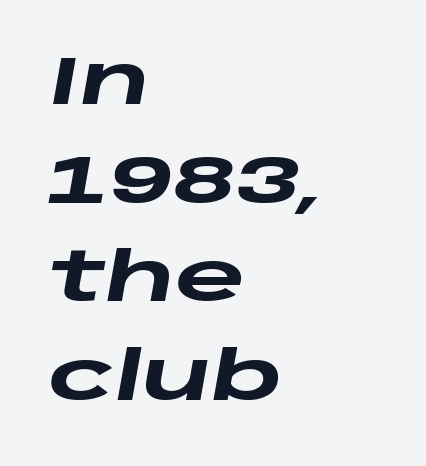
Q: Is the text bold? A: Yes.
Q: Is the text italic (slanted)? A: Yes, it leans right by about 10 degrees.
Q: Is the text underlined? A: No.
Q: How is the paragraph aligned? A: Left-aligned.
Q: Is the spacing between letters normal or unusually wide? A: Normal.
Q: Is the spacing between lines tight, normal or loose? A: Normal.
Q: Width (condensed, normal, or wide)? A: Wide.
Q: Stroke contrast? A: Low.
Q: x-height? A: Large.
Q: Monospaced? A: No.
